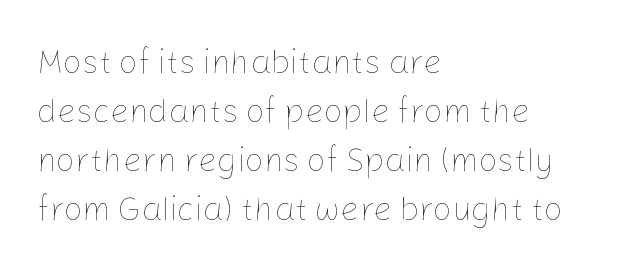
The image shows 33 px thin type, upright; set left-aligned, normal line spacing (1.48x), normal letter spacing, not underlined; low stroke contrast and a medium x-height.
